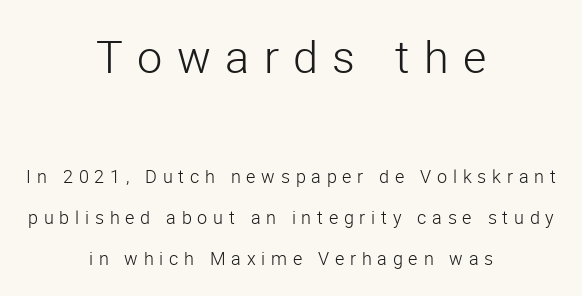
The image shows 45 px light sans-serif type, upright; set centered, loose line spacing (2.27x), unusually wide letter spacing (+0.32 em), not underlined; the first (top) block is 2.5x larger; low stroke contrast and a medium x-height.
